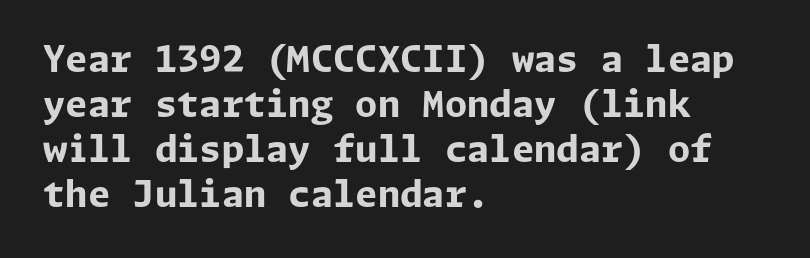
The image shows 36 px bold sans-serif type, upright; set left-aligned, normal line spacing (1.25x), normal letter spacing, not underlined; low stroke contrast and a medium x-height.
